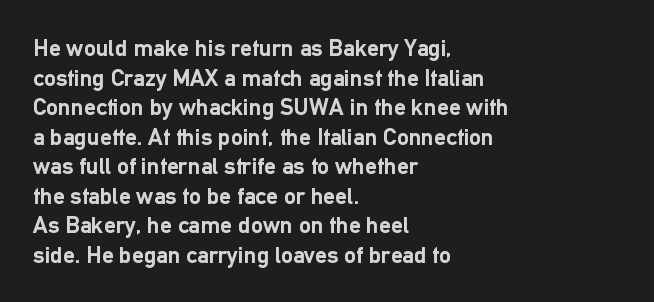
The image shows 24 px bold type, upright; set left-aligned, line spacing 1.23x, normal letter spacing, not underlined.
